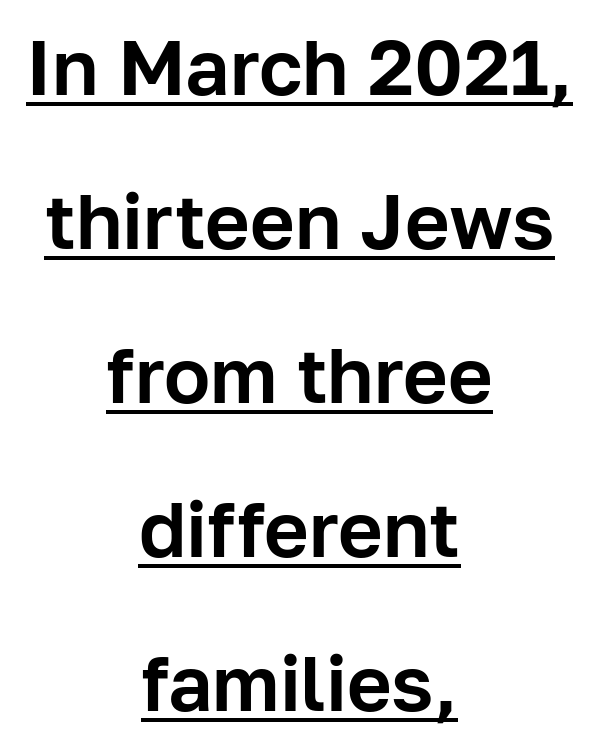
The image shows 77 px sans-serif type, upright; set centered, loose line spacing (2.0x), normal letter spacing, underlined; low stroke contrast and a medium x-height.
